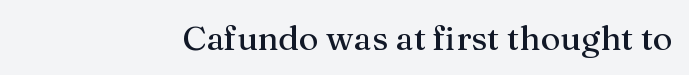
The image shows 34 px serif type, upright; set right-aligned, normal letter spacing, not underlined; medium stroke contrast and a medium x-height.
